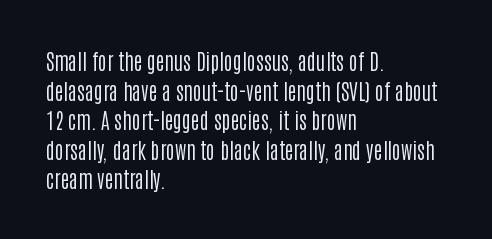
{"italic": "no", "bold": "no", "underline": "no", "align": "left", "line_spacing": "normal", "line_spacing_ratio": 1.41, "letter_spacing": "normal", "letter_spacing_em": 0.0, "glyph_px": 21}
